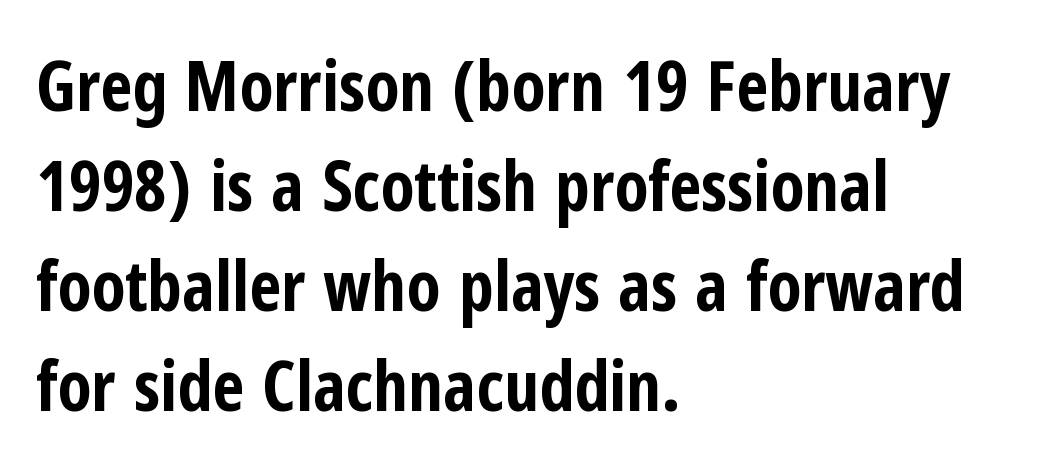
The image shows 70 px bold, condensed sans-serif type, upright; set left-aligned, normal line spacing (1.43x), normal letter spacing, not underlined; low stroke contrast and a medium x-height.
